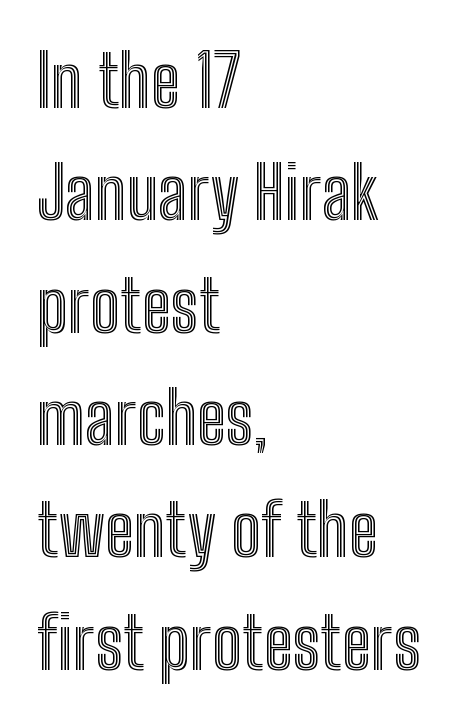
The image shows 72 px condensed type, upright; set left-aligned, normal line spacing (1.56x), normal letter spacing, not underlined; a medium x-height.
